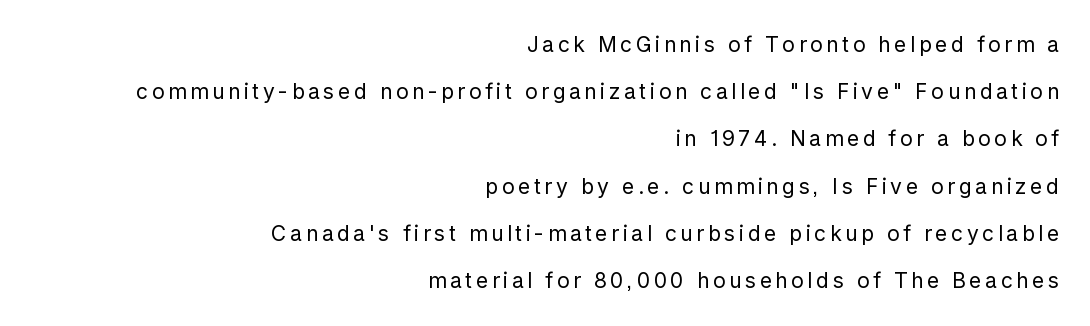
Q: Is the text bold? A: No.
Q: Is the text italic (slanted)? A: No, it is upright.
Q: Is the text underlined? A: No.
Q: How is the paragraph aligned? A: Right-aligned.
Q: Is the spacing between lines tight, normal or loose? A: Loose.
